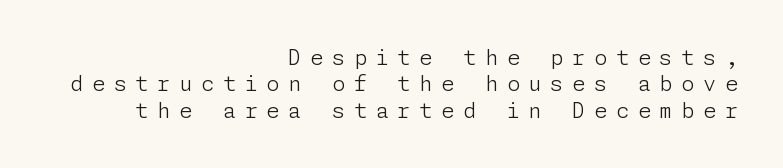
The image shows 21 px text type, upright; set right-aligned, normal line spacing (1.26x), unusually wide letter spacing (+0.42 em), not underlined.
